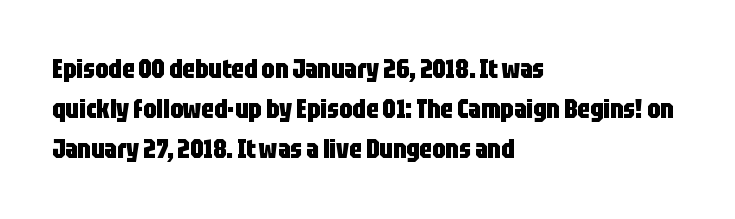
{"italic": "no", "bold": "yes", "underline": "no", "align": "left", "line_spacing": "normal", "line_spacing_ratio": 1.54, "letter_spacing": "normal", "letter_spacing_em": 0.0, "glyph_px": 26}
